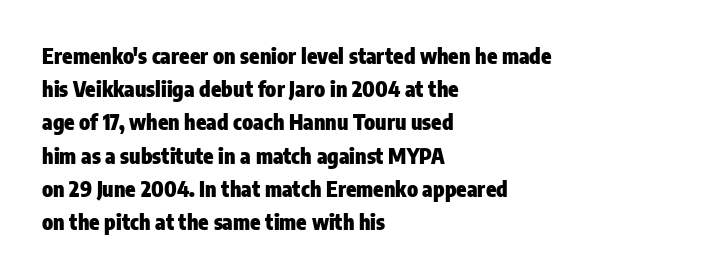
The font is running at its bold setting. Letters rest on an invisible, unmarked baseline. Students, note that the glyphs here touch the page at normal intervals. The rendering anchors every line to the left-hand side.
